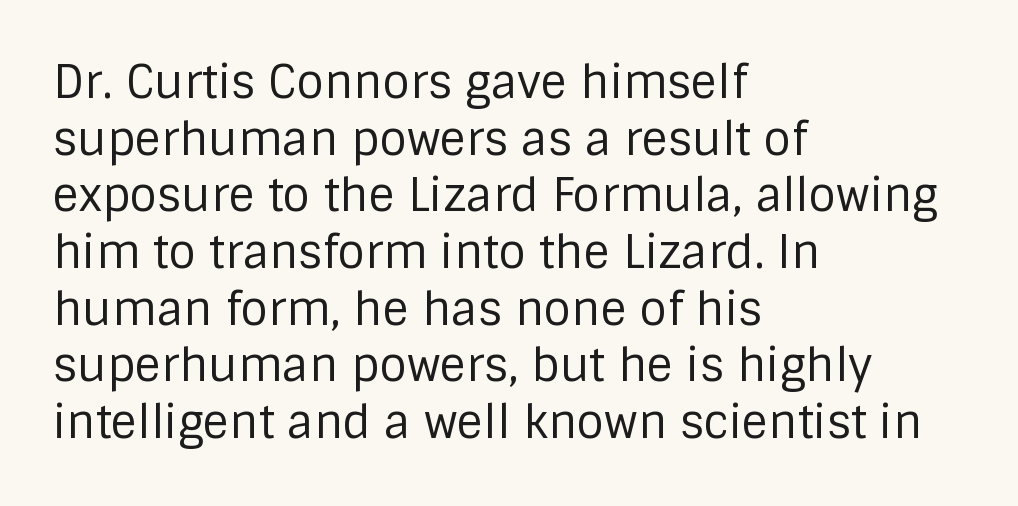
The typesetting does not lean heavy: it is not bold. Letters rest on an invisible, unmarked baseline. Font category for this specimen: sans-serif. Notice how the stems are strictly vertical — no italics here. Here the glyphs are tracked normally, forming tight word shapes. Think of a printed novel: that variable character pitch is what you see here.
